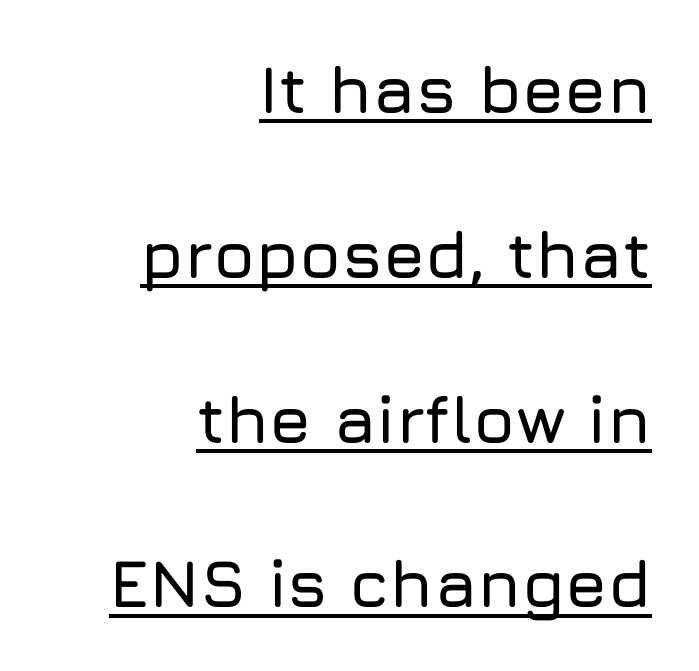
{"serif": "no", "italic": "no", "width": "normal", "stroke_contrast": "low", "x_height": "medium", "monospaced": "no", "underline": "yes", "align": "right", "line_spacing": "loose", "line_spacing_ratio": 2.46, "letter_spacing": "normal", "letter_spacing_em": 0.0, "glyph_px": 67}
